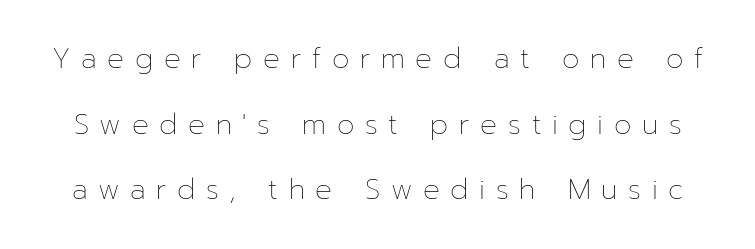
{"italic": "no", "bold": "no", "weight": "thin", "width": "normal", "stroke_contrast": "low", "x_height": "medium", "monospaced": "no", "underline": "no", "line_spacing": "loose", "line_spacing_ratio": 2.34, "letter_spacing": "wide", "letter_spacing_em": 0.38, "glyph_px": 28}
